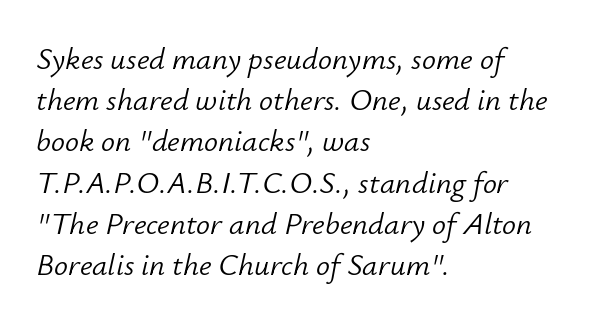
Does the lettering tilt? It does — this is italic. Varying glyph widths throughout — classic text-font behaviour. Does the copy run flush right? No — it runs flush left. Honestly, the row spacing looks completely unremarkable.
